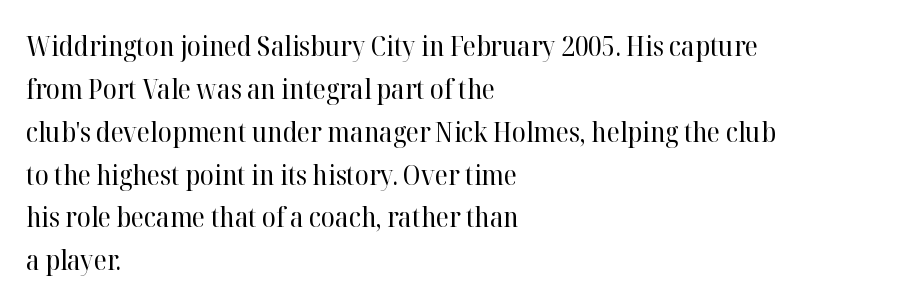
Compared with typical body copy, the letter spacing here is the same. A typesetter would call this leading conventional body-copy spacing. No chunkiness to these letters — they're not bold. These lines are rendered in a variable-pitch font. Line starts are locked; line ends wander. A roman cut, with each character standing at attention.
